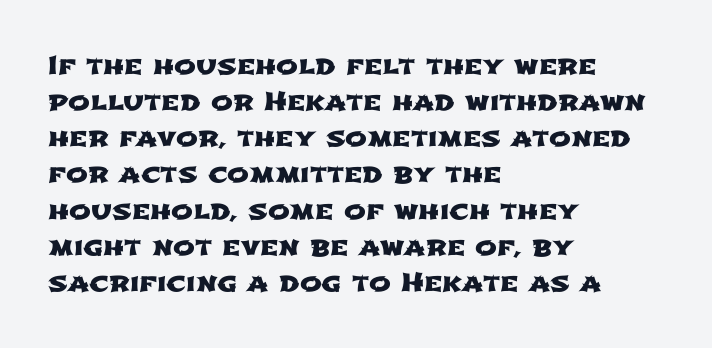
Visually the block forms a straight wall on the left and a jagged coastline on the right. These lines sit exactly where default settings would place them. This rendering leaves character spacing at its baseline value. Decoration check: the copy has no underline.
